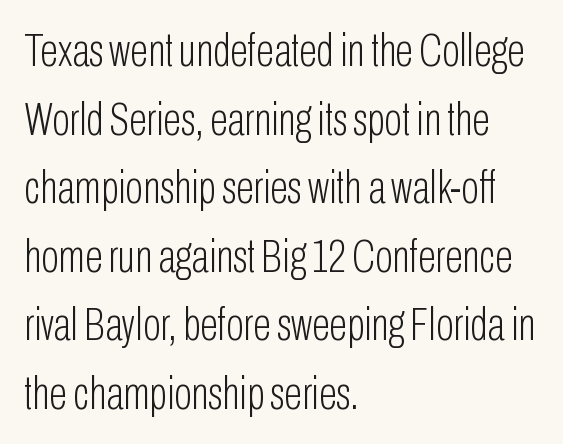
Spacing verdict: proportional, widths tailored to each character. Regarding leading, the lines here are spaced in the standard way. This is not heavy type; no bold has been used. These lines are set flush left with a ragged right edge. The letters stand straight up with perfectly vertical stems.
